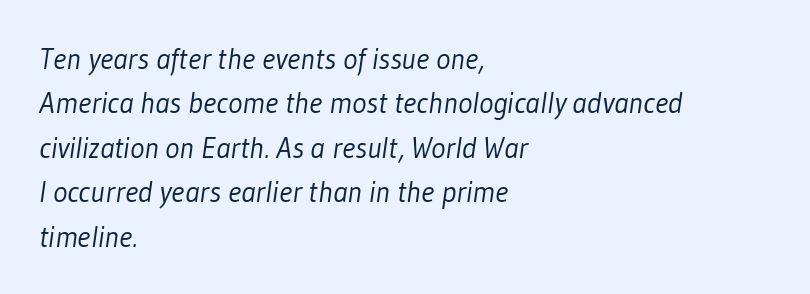
The image shows 30 px light, condensed sans-serif type; set left-aligned, normal line spacing (1.48x), normal letter spacing, not underlined; low stroke contrast and a medium x-height.
